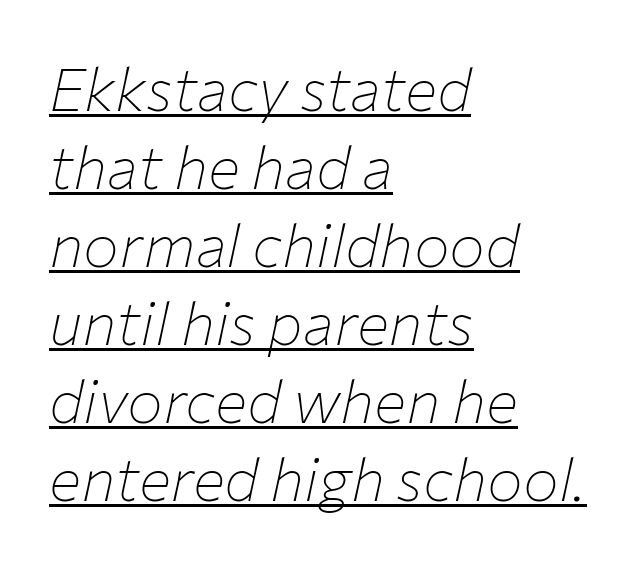
{"italic": "yes", "lean": "right", "slant_degrees": 12, "bold": "no", "weight": "thin", "width": "normal", "stroke_contrast": "low", "x_height": "medium", "monospaced": "no", "underline": "yes", "align": "left", "line_spacing": "normal", "line_spacing_ratio": 1.3, "letter_spacing": "normal", "letter_spacing_em": 0.0, "glyph_px": 60}
